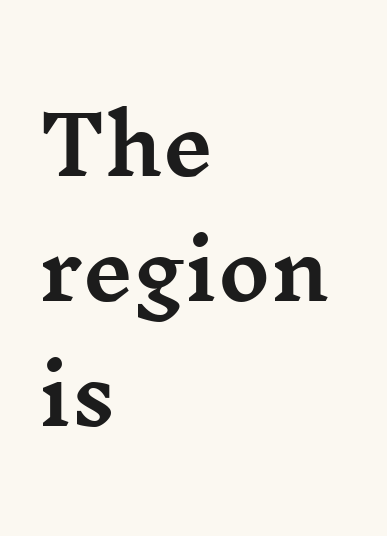
This sample uses plain, unmodified letter spacing. Varying glyph widths throughout — classic text-font behaviour. The lines are quadded left. Has an underline been added? It has not. Posture: vertical. What kind of face is this? One with serifs.
